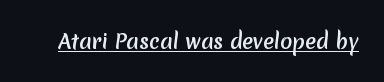
Q: Is the text bold? A: Yes.
Q: Is the text underlined? A: Yes.
Q: Is the spacing between letters normal or unusually wide? A: Normal.
